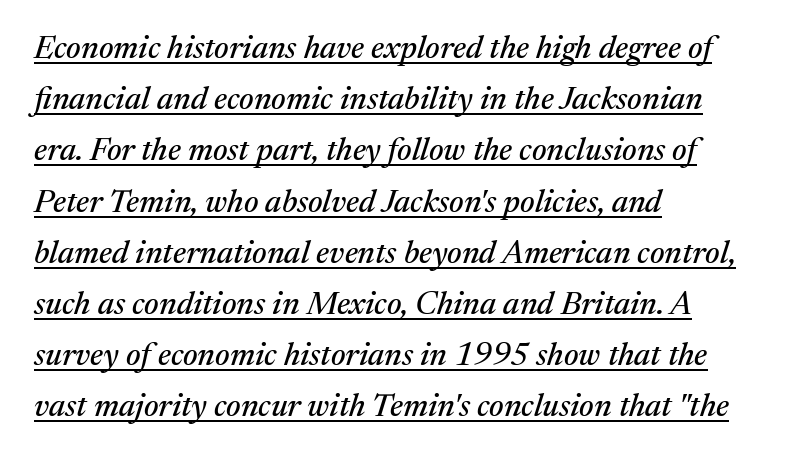
Q: Is the text italic (slanted)? A: Yes, it leans right by about 17 degrees.
Q: Is the typeface a serif or a sans-serif typeface? A: Serif.
Q: Is the text underlined? A: Yes.
Q: How is the paragraph aligned? A: Left-aligned.
Q: Is the spacing between letters normal or unusually wide? A: Normal.
Q: Is the spacing between lines tight, normal or loose? A: Normal.
Q: Width (condensed, normal, or wide)? A: Normal.
Q: Stroke contrast? A: Medium.
Q: x-height? A: Medium.
Q: Monospaced? A: No.
